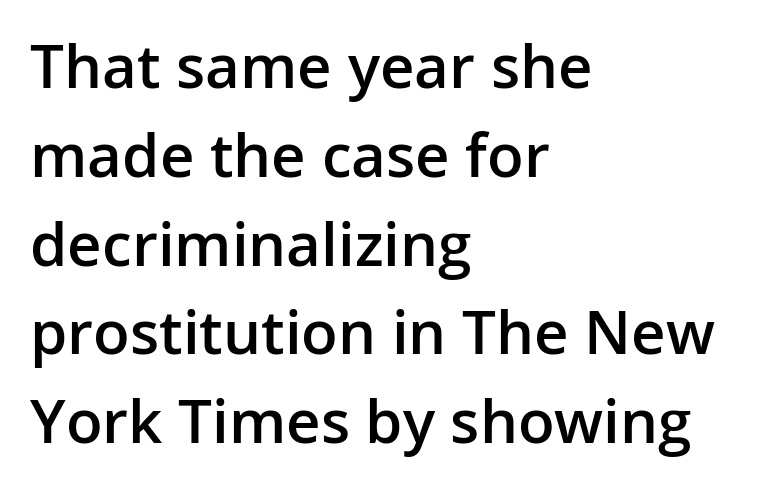
{"serif": "no", "italic": "no", "bold": "semi", "weight": "semibold", "width": "normal", "stroke_contrast": "low", "x_height": "medium", "monospaced": "no", "underline": "no", "align": "left", "line_spacing": "normal", "line_spacing_ratio": 1.48, "letter_spacing": "normal", "letter_spacing_em": 0.0, "glyph_px": 60}
